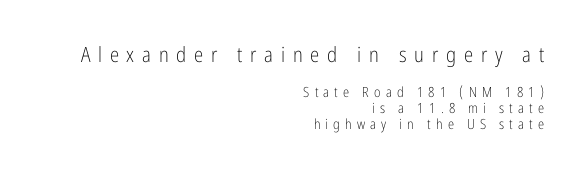
The image shows 21 px text type, upright; set right-aligned, tight line spacing (1.15x), unusually wide letter spacing (+0.37 em), not underlined; the first (top) block is 1.5x larger.
